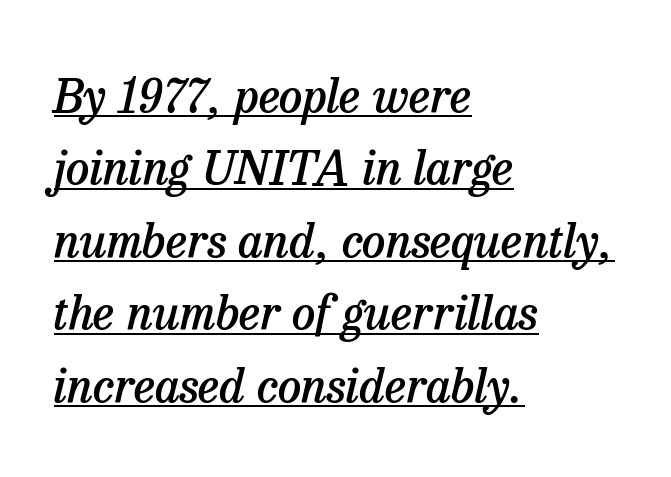
Q: Is the text bold? A: Semi-bold.
Q: Is the text italic (slanted)? A: Yes, it leans right by about 13 degrees.
Q: Is the typeface a serif or a sans-serif typeface? A: Serif.
Q: Is the text underlined? A: Yes.
Q: How is the paragraph aligned? A: Left-aligned.
Q: Is the spacing between letters normal or unusually wide? A: Normal.
Q: Is the spacing between lines tight, normal or loose? A: Normal.
Q: Width (condensed, normal, or wide)? A: Normal.
Q: Stroke contrast? A: Low.
Q: x-height? A: Medium.
Q: Monospaced? A: No.
